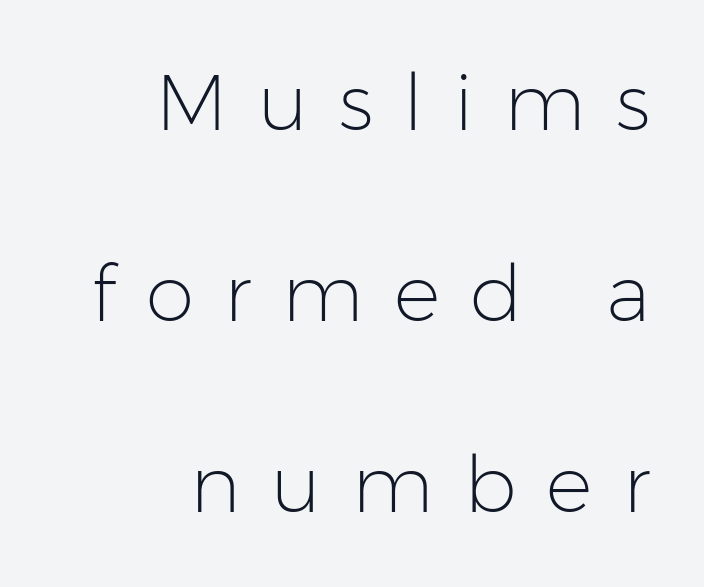
{"serif": "no", "italic": "no", "bold": "no", "weight": "light", "width": "normal", "stroke_contrast": "low", "x_height": "medium", "monospaced": "no", "underline": "no", "align": "right", "line_spacing": "loose", "line_spacing_ratio": 2.45, "letter_spacing": "wide", "letter_spacing_em": 0.39, "glyph_px": 78}
